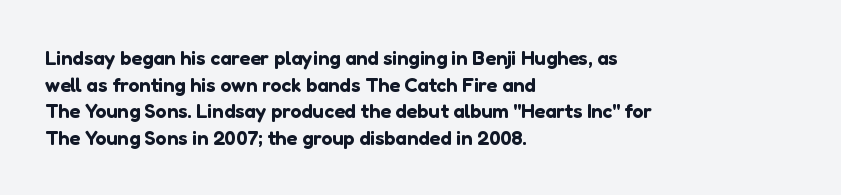
{"italic": "no", "underline": "no", "align": "left", "line_spacing": "normal", "line_spacing_ratio": 1.33, "letter_spacing": "normal", "letter_spacing_em": 0.0, "glyph_px": 20}
